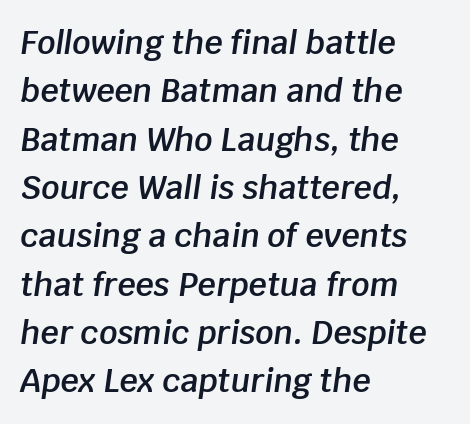
Q: Is the text bold? A: Semi-bold.
Q: Is the text italic (slanted)? A: Yes, it leans right by about 8 degrees.
Q: Is the text underlined? A: No.
Q: How is the paragraph aligned? A: Left-aligned.
Q: Is the spacing between letters normal or unusually wide? A: Normal.
Q: Is the spacing between lines tight, normal or loose? A: Normal.
Q: Width (condensed, normal, or wide)? A: Normal.
Q: Stroke contrast? A: Low.
Q: x-height? A: Large.
Q: Monospaced? A: No.
